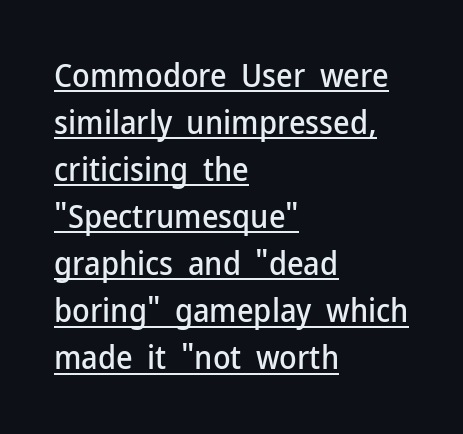
The image shows 32 px sans-serif type, upright; set left-aligned, normal line spacing (1.47x), normal letter spacing, underlined; low stroke contrast and a medium x-height.
